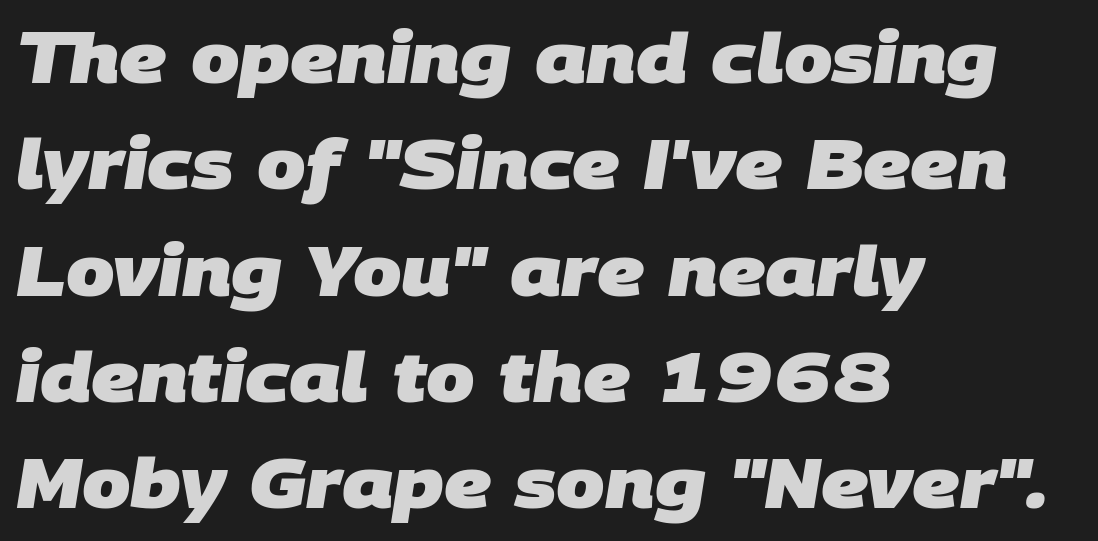
{"serif": "no", "bold": "yes", "weight": "heavy", "width": "normal", "stroke_contrast": "low", "x_height": "large", "monospaced": "no", "underline": "no", "align": "left", "line_spacing": "normal", "line_spacing_ratio": 1.54, "letter_spacing": "normal", "letter_spacing_em": 0.0, "glyph_px": 69}
